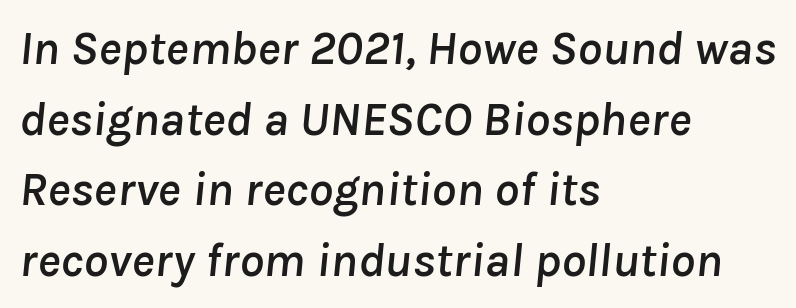
{"italic": "yes", "lean": "right", "slant_degrees": 8, "width": "normal", "stroke_contrast": "low", "x_height": "medium", "monospaced": "no", "underline": "no", "align": "left", "line_spacing": "normal", "line_spacing_ratio": 1.44, "letter_spacing": "normal", "letter_spacing_em": 0.0, "glyph_px": 49}
